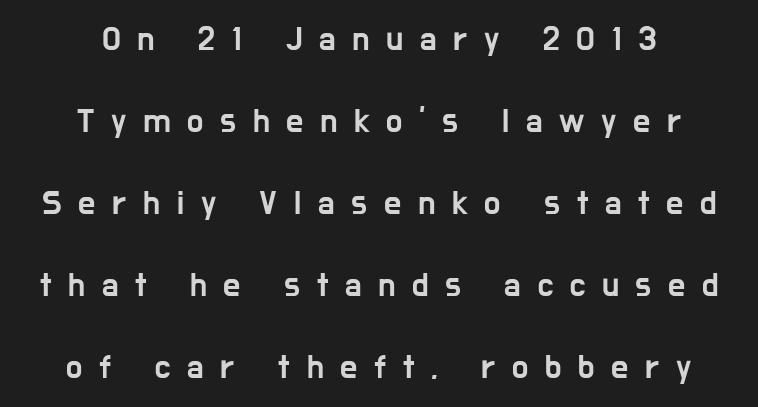
The image shows 34 px condensed sans-serif type, upright; set centered, loose line spacing (2.41x), unusually wide letter spacing (+0.49 em), not underlined; low stroke contrast and a medium x-height.
